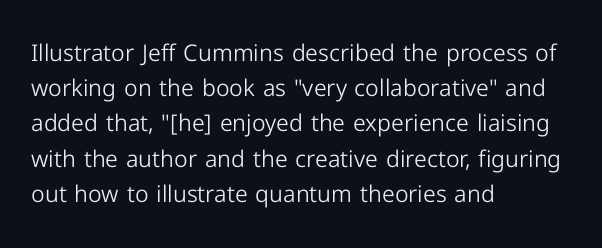
The image shows 23 px text type, upright; set left-aligned, normal line spacing (1.53x), normal letter spacing, not underlined.
